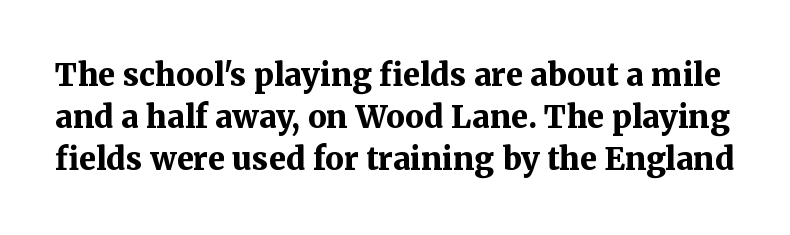
{"serif": "yes", "italic": "no", "bold": "yes", "weight": "bold", "width": "normal", "stroke_contrast": "medium", "x_height": "medium", "monospaced": "no", "underline": "no", "line_spacing": "normal", "line_spacing_ratio": 1.36, "letter_spacing": "normal", "letter_spacing_em": 0.0, "glyph_px": 31}
